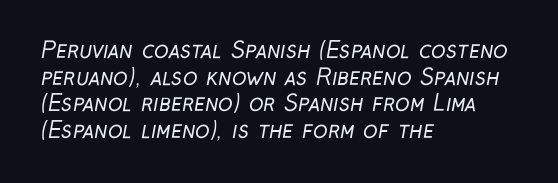
{"bold": "no", "underline": "no", "align": "left", "line_spacing_ratio": 1.21, "letter_spacing": "normal", "letter_spacing_em": 0.0, "glyph_px": 22}
